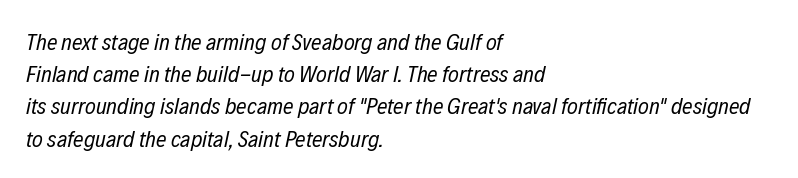
Q: Is the text bold? A: No.
Q: Is the text italic (slanted)? A: Yes, it leans right by about 12 degrees.
Q: Is the text underlined? A: No.
Q: How is the paragraph aligned? A: Left-aligned.
Q: Is the spacing between letters normal or unusually wide? A: Normal.
Q: Is the spacing between lines tight, normal or loose? A: Normal.
